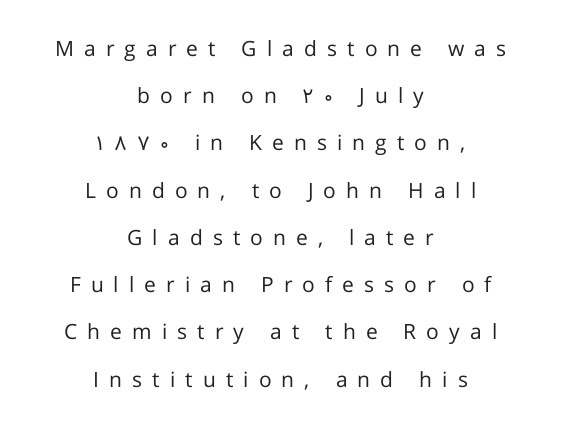
Q: Is the text bold? A: No.
Q: Is the text italic (slanted)? A: No, it is upright.
Q: Is the text underlined? A: No.
Q: How is the paragraph aligned? A: Centered.
Q: Is the spacing between letters normal or unusually wide? A: Unusually wide.
Q: Is the spacing between lines tight, normal or loose? A: Loose.
